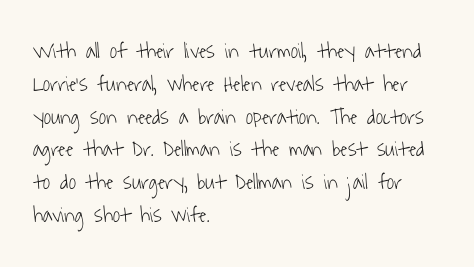
The image shows 22 px text type; set left-aligned, normal line spacing (1.49x), normal letter spacing, not underlined.
